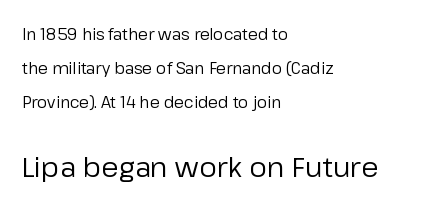
{"serif": "no", "italic": "no", "bold": "no", "weight": "regular", "width": "normal", "stroke_contrast": "low", "x_height": "medium", "monospaced": "no", "underline": "no", "align": "left", "line_spacing": "loose", "line_spacing_ratio": 2.14, "letter_spacing": "normal", "letter_spacing_em": 0.0, "larger_block": "second", "size_ratio": 1.75, "glyph_px": 28}
